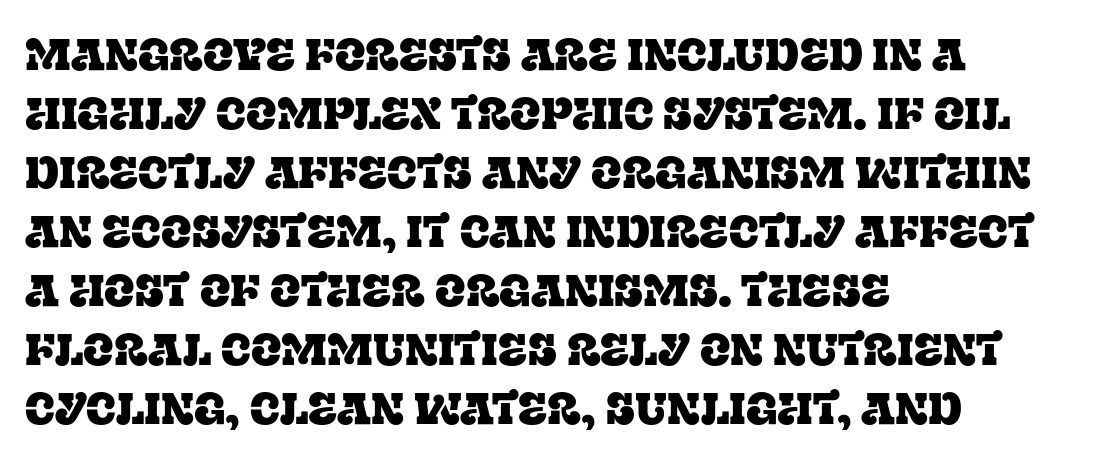
The type sits square on the baseline with zero lean. You could call the tracking neutral — neither tight nor loose. Has an underline been added? It has not. The rendering uses natural spacing where letterforms have individual widths.
